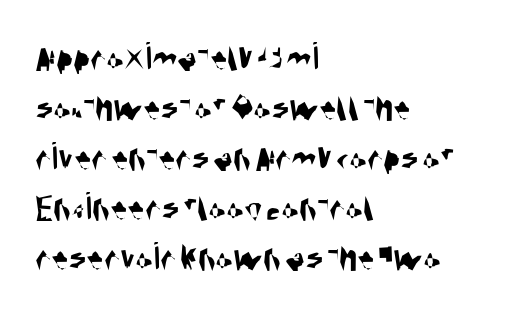
I'd call this a sans setting — the letters go barefoot. Note the varied advance widths — an 'i' is clearly narrower than an 'm'. This rendering uses left alignment, leaving the right contour irregular. Nobody touched the tracking dial on this one.
